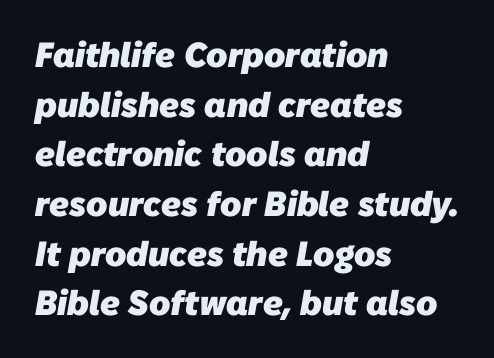
The image shows 35 px heavy sans-serif type; set left-aligned, normal line spacing (1.42x), normal letter spacing, not underlined; low stroke contrast and a medium x-height.
